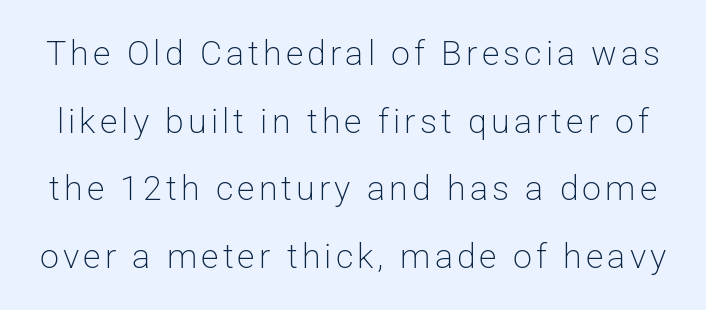
The image shows 34 px light sans-serif type, upright; set loose line spacing (1.99x), not underlined; low stroke contrast and a medium x-height.
